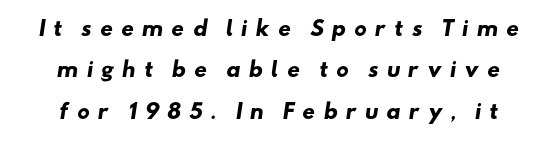
{"bold": "yes", "underline": "no", "line_spacing": "loose", "line_spacing_ratio": 2.07, "letter_spacing": "wide", "letter_spacing_em": 0.38, "glyph_px": 20}
